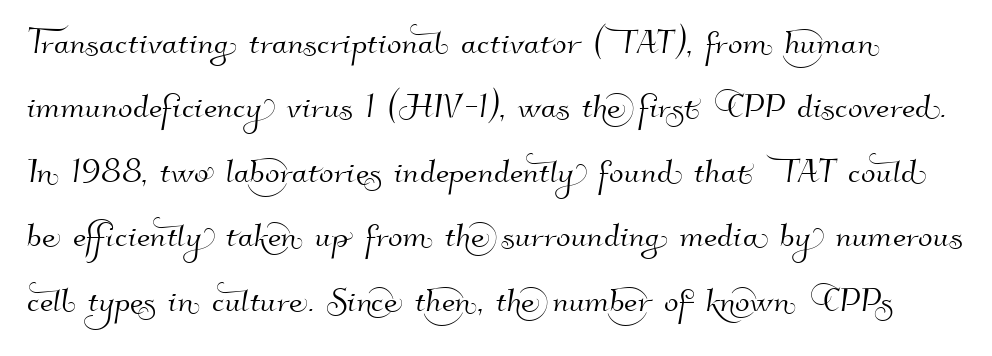
Successive baselines arrive at the customary interval. Do the characters align in a grid? No, the font is proportional. Honestly, the letter spacing is just normal — you wouldn't notice it. Font category for this specimen: sans-serif. Each row of text sits above clean, open space.
